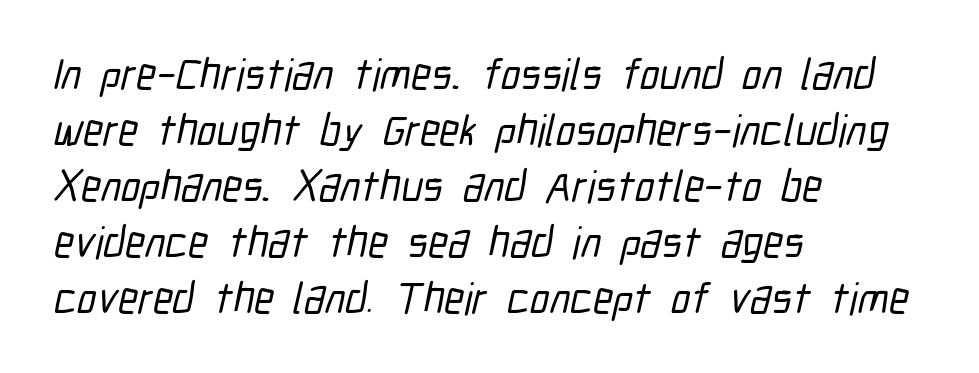
{"serif": "no", "width": "condensed", "stroke_contrast": "low", "x_height": "medium", "monospaced": "no", "underline": "no", "align": "left", "line_spacing": "normal", "line_spacing_ratio": 1.27, "letter_spacing": "normal", "letter_spacing_em": 0.0, "glyph_px": 44}
